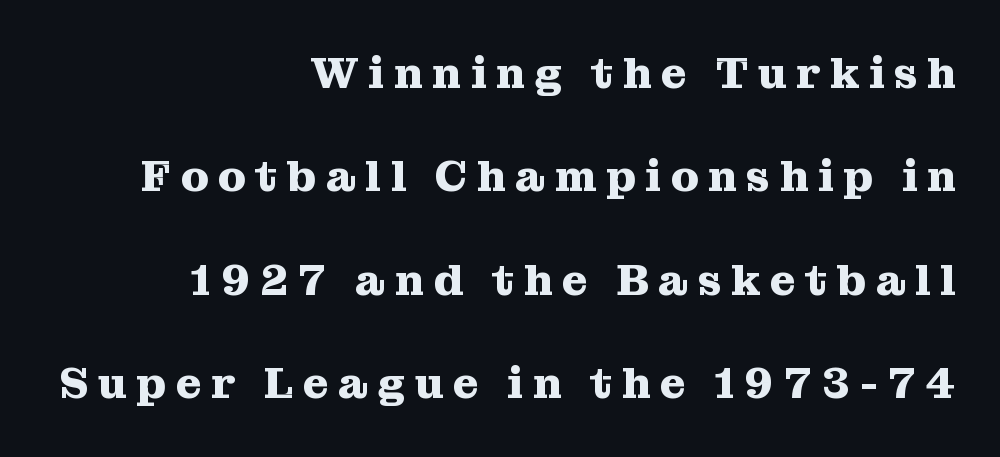
Q: Is the text bold? A: Yes.
Q: Is the text italic (slanted)? A: No, it is upright.
Q: Is the typeface a serif or a sans-serif typeface? A: Serif.
Q: Is the text underlined? A: No.
Q: How is the paragraph aligned? A: Right-aligned.
Q: Is the spacing between letters normal or unusually wide? A: Unusually wide.
Q: Is the spacing between lines tight, normal or loose? A: Loose.
Q: Width (condensed, normal, or wide)? A: Normal.
Q: Stroke contrast? A: Medium.
Q: x-height? A: Medium.
Q: Monospaced? A: No.
